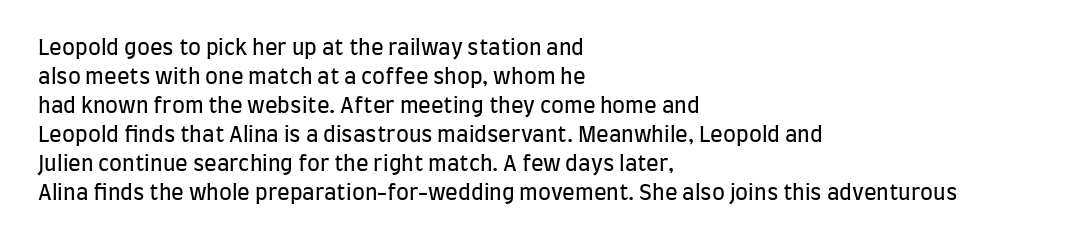
Q: Is the text bold? A: No.
Q: Is the text italic (slanted)? A: No, it is upright.
Q: Is the text underlined? A: No.
Q: How is the paragraph aligned? A: Left-aligned.
Q: Is the spacing between letters normal or unusually wide? A: Normal.
Q: Is the spacing between lines tight, normal or loose? A: Normal.
